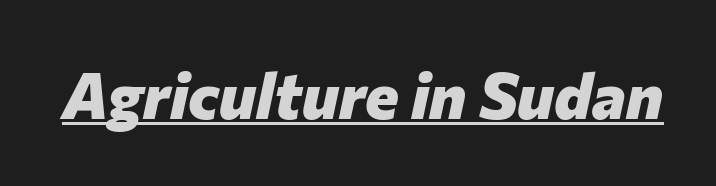
{"italic": "yes", "lean": "right", "slant_degrees": 12, "bold": "yes", "weight": "heavy", "width": "normal", "stroke_contrast": "low", "x_height": "medium", "monospaced": "no", "underline": "yes", "letter_spacing": "normal", "letter_spacing_em": 0.0, "glyph_px": 64}
